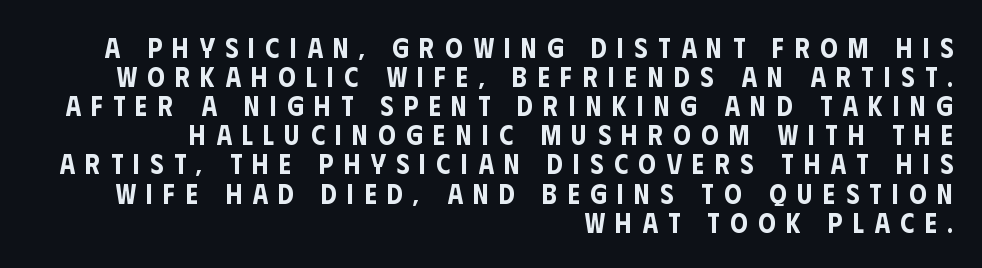
Q: Is the text italic (slanted)? A: No, it is upright.
Q: Is the typeface a serif or a sans-serif typeface? A: Sans-serif.
Q: Is the text underlined? A: No.
Q: How is the paragraph aligned? A: Right-aligned.
Q: Is the spacing between letters normal or unusually wide? A: Unusually wide.
Q: Is the spacing between lines tight, normal or loose? A: Tight.
Q: Width (condensed, normal, or wide)? A: Condensed.
Q: Stroke contrast? A: Low.
Q: x-height? A: Large.
Q: Monospaced? A: No.
